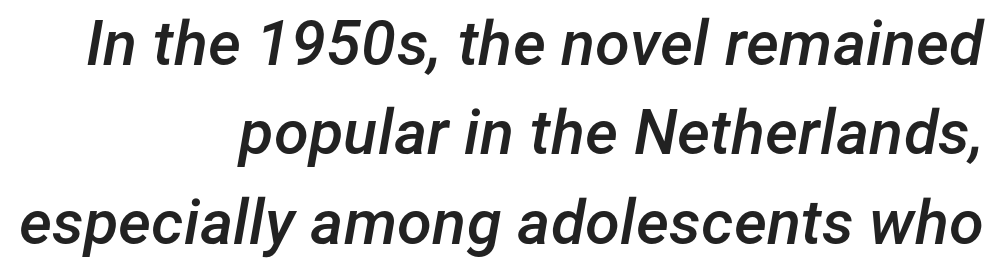
The image shows 63 px semibold type, italic (leaning right); set right-aligned, normal line spacing (1.42x), normal letter spacing, not underlined; low stroke contrast and a medium x-height.
